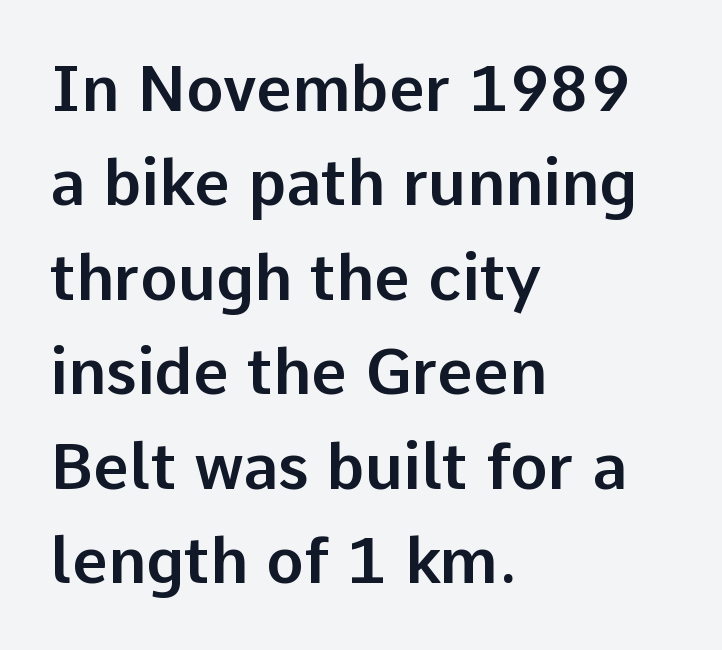
Q: Is the text italic (slanted)? A: No, it is upright.
Q: Is the typeface a serif or a sans-serif typeface? A: Sans-serif.
Q: Is the text underlined? A: No.
Q: How is the paragraph aligned? A: Left-aligned.
Q: Is the spacing between letters normal or unusually wide? A: Normal.
Q: Is the spacing between lines tight, normal or loose? A: Normal.
Q: Width (condensed, normal, or wide)? A: Normal.
Q: Stroke contrast? A: Low.
Q: x-height? A: Medium.
Q: Monospaced? A: No.
